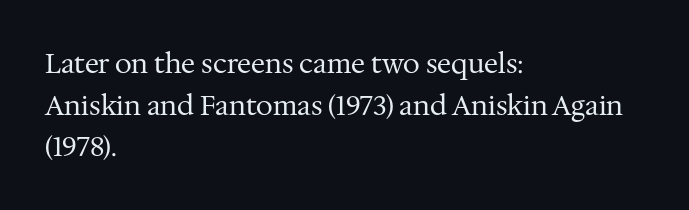
The image shows 27 px text type, upright; set left-aligned, normal line spacing (1.54x), normal letter spacing, not underlined.
